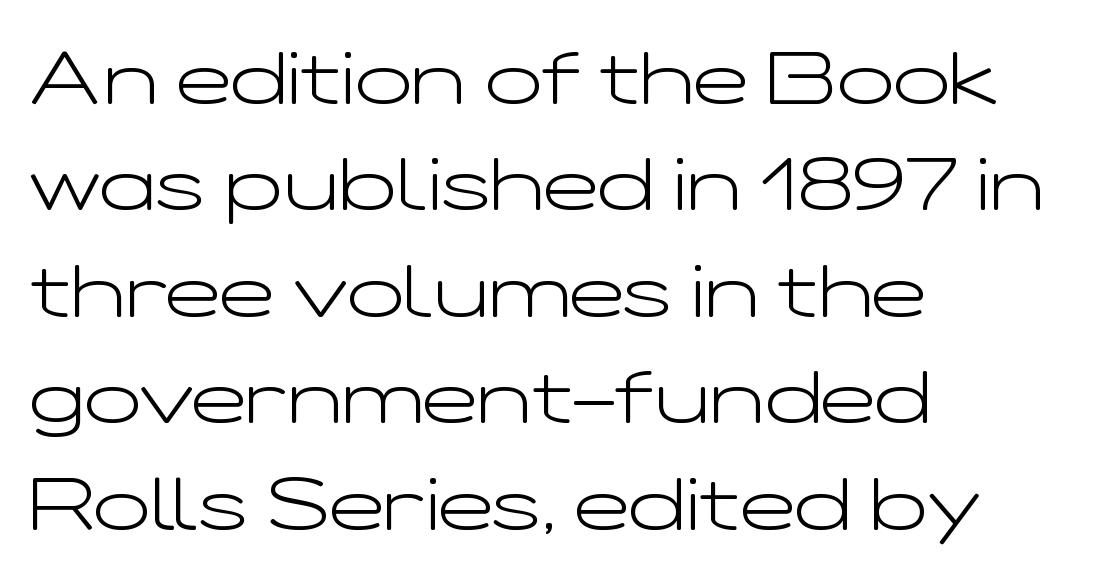
The image shows 75 px light, wide sans-serif type, upright; set left-aligned, normal line spacing (1.42x), normal letter spacing, not underlined; low stroke contrast and a medium x-height.
